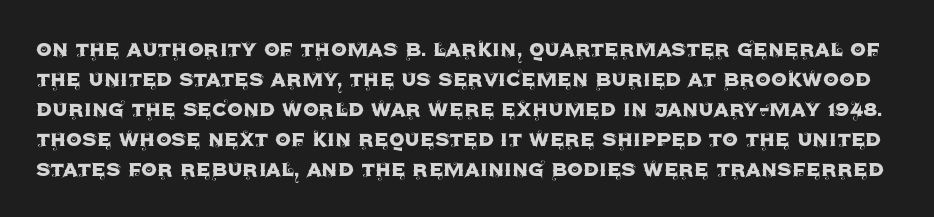
{"italic": "no", "underline": "no", "line_spacing_ratio": 1.2, "letter_spacing": "normal", "letter_spacing_em": 0.0, "glyph_px": 25}
